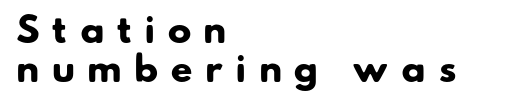
Q: Is the text bold? A: Yes.
Q: Is the typeface a serif or a sans-serif typeface? A: Sans-serif.
Q: Is the text underlined? A: No.
Q: How is the paragraph aligned? A: Left-aligned.
Q: Is the spacing between letters normal or unusually wide? A: Unusually wide.
Q: Is the spacing between lines tight, normal or loose? A: Tight.
Q: Width (condensed, normal, or wide)? A: Normal.
Q: Stroke contrast? A: Low.
Q: x-height? A: Small.
Q: Monospaced? A: No.
